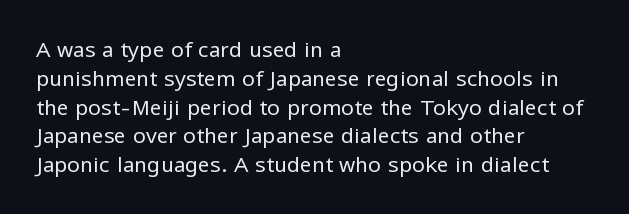
Each new line begins a customary step beneath the previous one. Stems here are at most as thick as an everyday book face. Words appear dense and cohesive because spacing is normal. Descenders hang freely into open space. The axis of the letterforms is exactly vertical.
